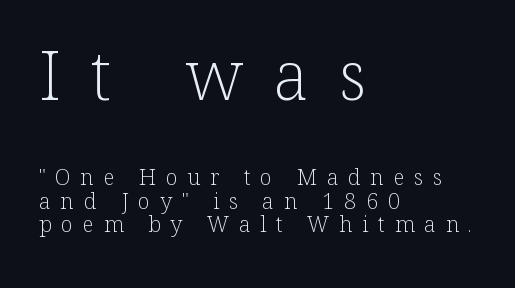
The image shows 67 px light serif type, upright; set left-aligned, tight line spacing (1.07x), unusually wide letter spacing (+0.44 em), not underlined; the first (top) block is 3.05x larger; low stroke contrast and a medium x-height.
